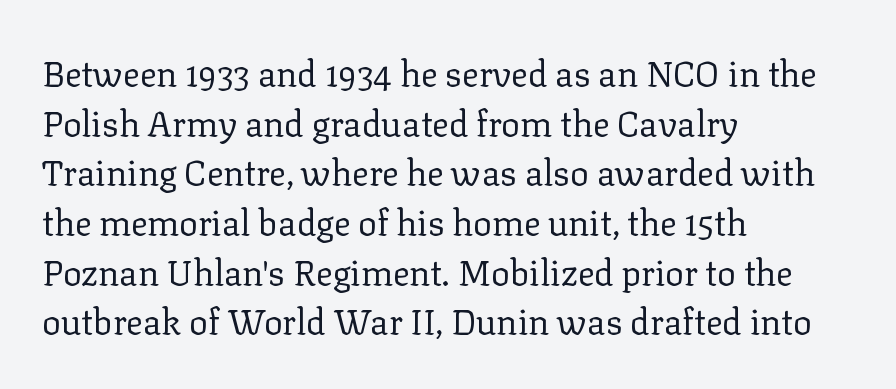
Tall strokes in this sample are plumb rather than angled. Look at the tracking — it's just the regular setting, nothing added. Does the copy run flush right? No — it runs flush left. The space between consecutive lines is moderate. The face looks like a standard text weight, possibly lighter. Each letter keeps its own natural width here, so spacing adapts to shape.
